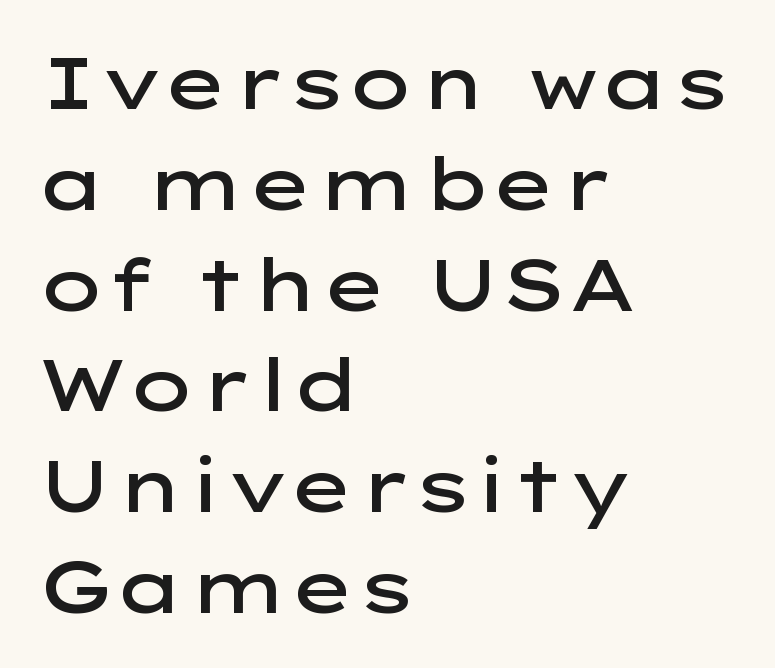
Q: Is the text bold? A: Semi-bold.
Q: Is the text italic (slanted)? A: No, it is upright.
Q: Is the typeface a serif or a sans-serif typeface? A: Sans-serif.
Q: Is the text underlined? A: No.
Q: How is the paragraph aligned? A: Left-aligned.
Q: Is the spacing between letters normal or unusually wide? A: Normal.
Q: Is the spacing between lines tight, normal or loose? A: Normal.
Q: Width (condensed, normal, or wide)? A: Wide.
Q: Stroke contrast? A: Low.
Q: x-height? A: Medium.
Q: Monospaced? A: No.
